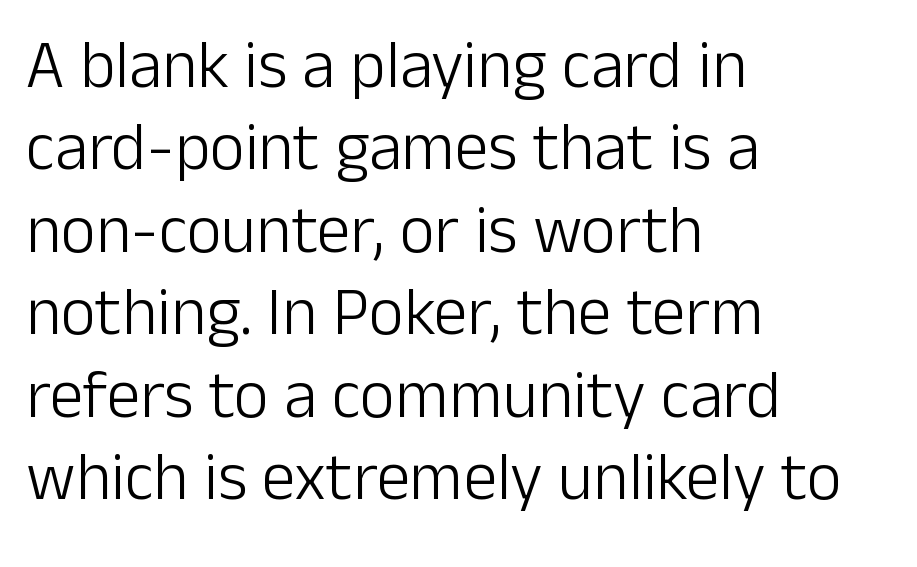
Teacher's note: observe the even left margin — that is flush-left alignment. Is this a fixed-width face? No — the glyphs have proportional, varying widths. Stems and bowls with no extra thickness — not bold. Each row of text sits above clean, open space.
